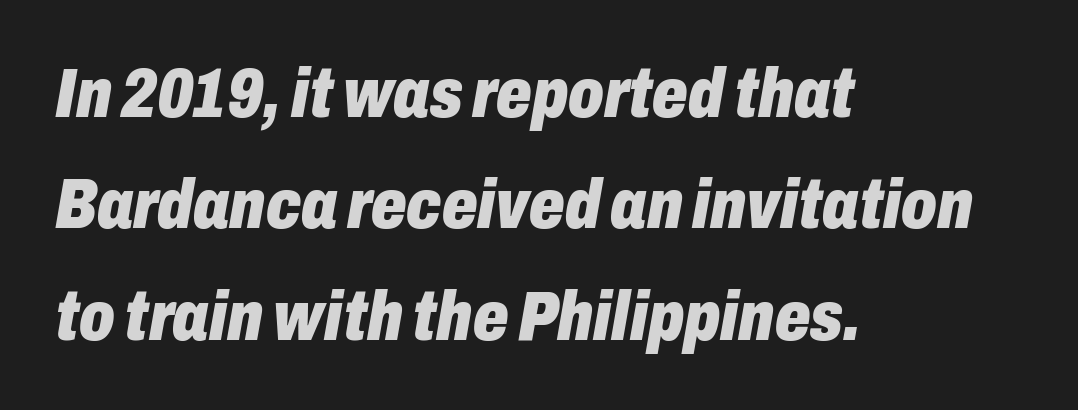
The passage shown is emphatically bold. The font's italic variant was chosen for this text. Left-aligned paragraph, ragged on the right. The string is rendered with underlining switched off. What stands out about the letter spacing? Nothing — it is the standard amount.
